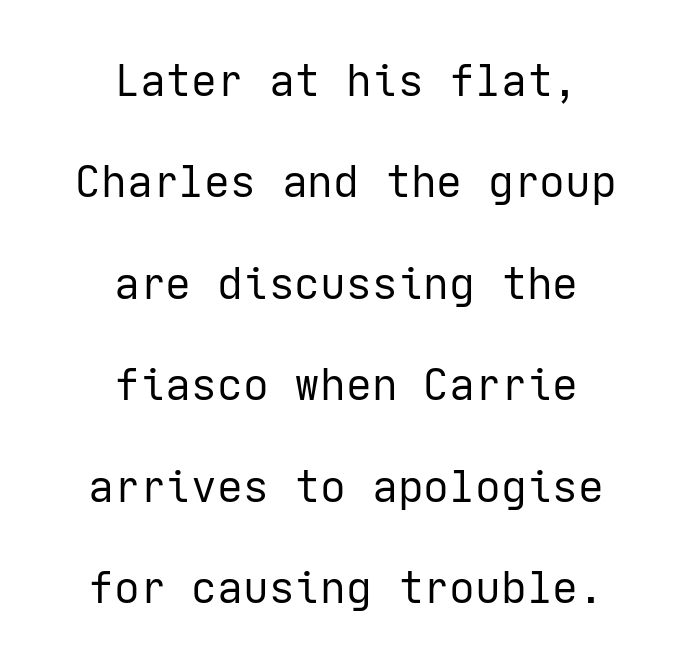
You could fit nearly another row in the gap between these rows. Are there feet on the stems? There aren't — it's a sans. If you drew a line through each stem, it would be perfectly vertical. These lines keep a tight, regular rhythm from letter to letter. This is not heavy type; no bold has been used. In CSS terms this would be text-align: center.
